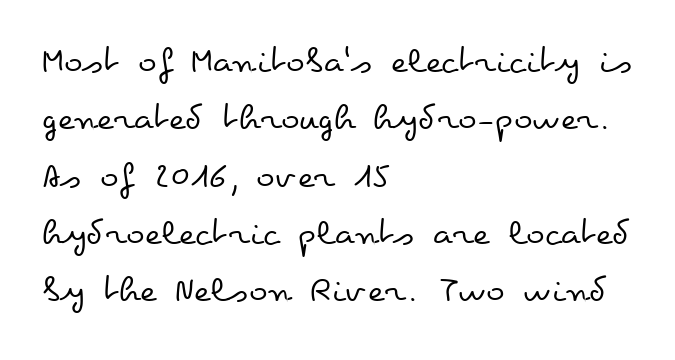
Typeset ragged right — the left edge is the straight one. The foot of each line stays bare and open. No heavy texture on the line: the type isn't bold. Notice how the stems are strictly vertical — no italics here.
